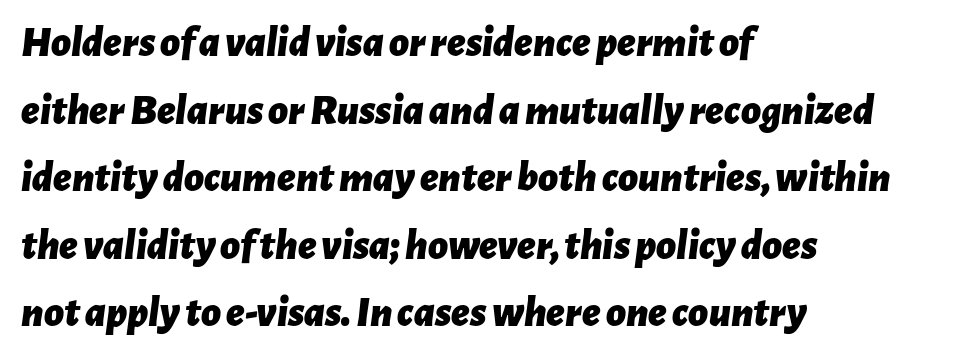
Q: Is the text bold? A: Yes.
Q: Is the text italic (slanted)? A: Yes, it leans right by about 7 degrees.
Q: Is the text underlined? A: No.
Q: How is the paragraph aligned? A: Left-aligned.
Q: Is the spacing between letters normal or unusually wide? A: Normal.
Q: Is the spacing between lines tight, normal or loose? A: Normal.
Q: Width (condensed, normal, or wide)? A: Normal.
Q: Stroke contrast? A: Low.
Q: x-height? A: Medium.
Q: Monospaced? A: No.
